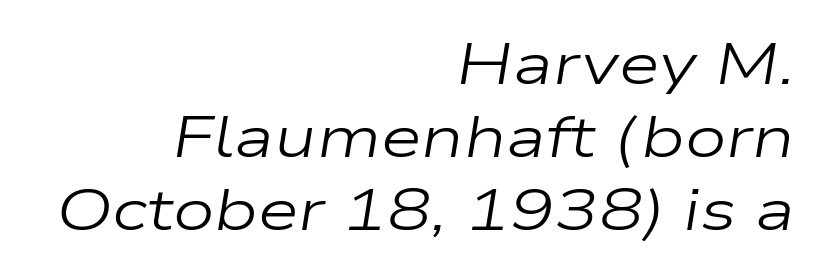
Q: Is the text bold? A: No.
Q: Is the text italic (slanted)? A: Yes, it leans right by about 9 degrees.
Q: Is the text underlined? A: No.
Q: How is the paragraph aligned? A: Right-aligned.
Q: Is the spacing between letters normal or unusually wide? A: Normal.
Q: Width (condensed, normal, or wide)? A: Wide.
Q: Stroke contrast? A: Low.
Q: x-height? A: Medium.
Q: Monospaced? A: No.
